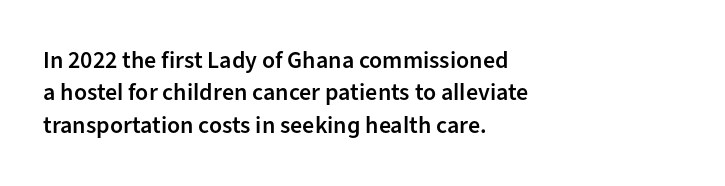
Q: Is the text bold? A: Semi-bold.
Q: Is the text italic (slanted)? A: No, it is upright.
Q: Is the text underlined? A: No.
Q: How is the paragraph aligned? A: Left-aligned.
Q: Is the spacing between letters normal or unusually wide? A: Normal.
Q: Is the spacing between lines tight, normal or loose? A: Normal.
